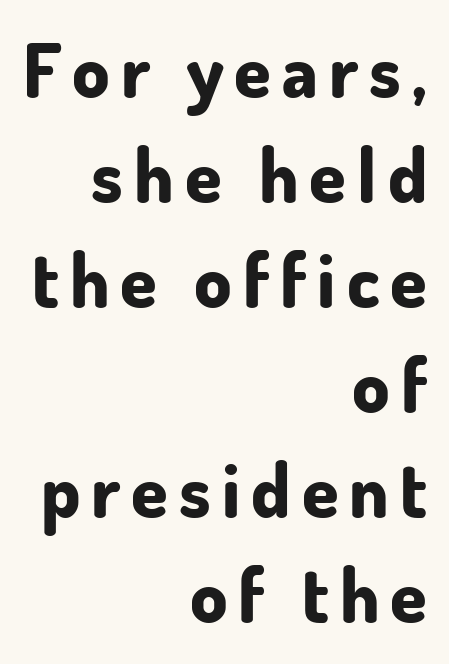
Line endings align vertically; line beginnings do not. Strong, thick strokes mark this as bold type. Quick note: underline off. Each new line begins a customary step beneath the previous one.
